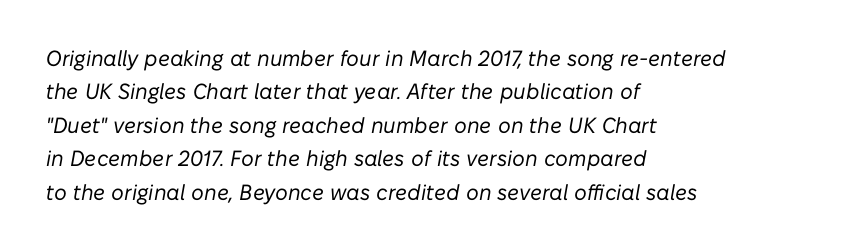
The image shows 22 px text type, italic (leaning right); set left-aligned, normal line spacing (1.52x), normal letter spacing, not underlined.
